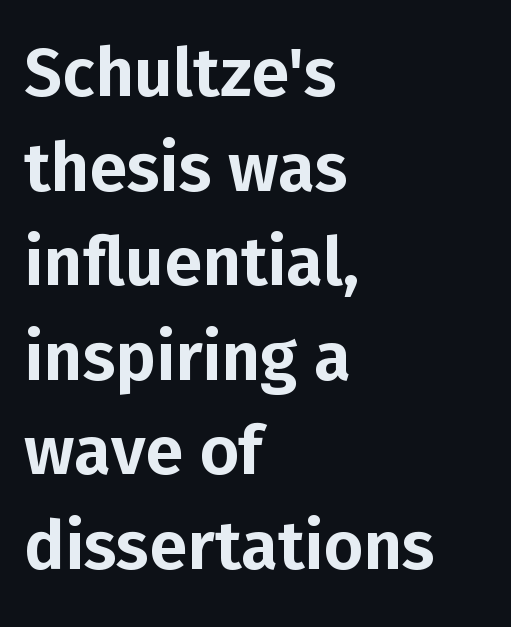
The image shows 68 px sans-serif type, upright; set left-aligned, normal line spacing (1.39x), normal letter spacing, not underlined; low stroke contrast and a medium x-height.
